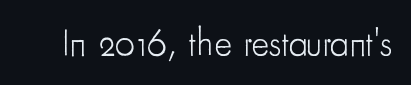
Are there feet on the stems? There aren't — it's a sans. The words here are not underlined. In terms of letterspacing, this is plain default setting. Do the characters align in a grid? No, the font is proportional. This is not heavy type; no bold has been used.
